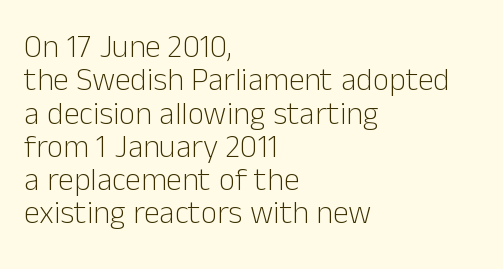
The image shows 32 px light sans-serif type, upright; set left-aligned, tight line spacing (1.04x), normal letter spacing, not underlined; low stroke contrast and a medium x-height.
